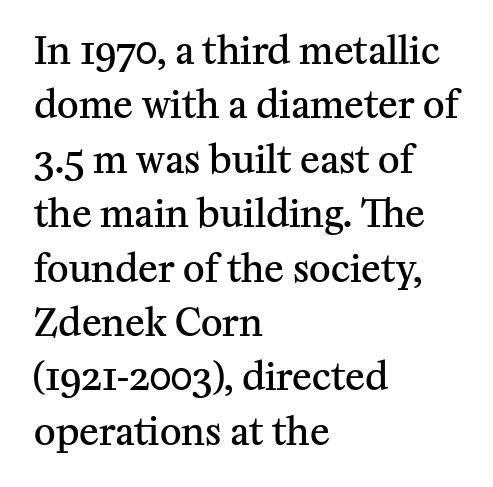
{"serif": "yes", "italic": "no", "bold": "semi", "weight": "semibold", "width": "normal", "stroke_contrast": "medium", "x_height": "medium", "monospaced": "no", "underline": "no", "align": "left", "line_spacing": "normal", "line_spacing_ratio": 1.47, "letter_spacing": "normal", "letter_spacing_em": 0.0, "glyph_px": 37}
